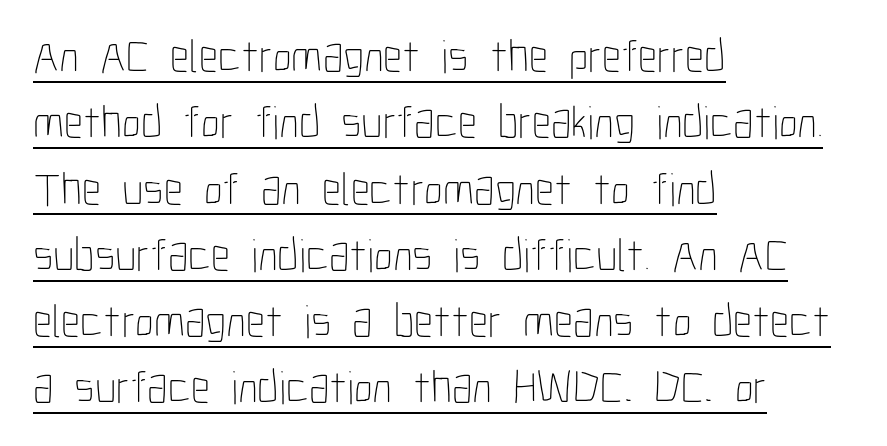
Q: Is the text bold? A: No.
Q: Is the text italic (slanted)? A: No, it is upright.
Q: Is the text underlined? A: Yes.
Q: How is the paragraph aligned? A: Left-aligned.
Q: Is the spacing between letters normal or unusually wide? A: Normal.
Q: Is the spacing between lines tight, normal or loose? A: Normal.
Q: Width (condensed, normal, or wide)? A: Condensed.
Q: Stroke contrast? A: Low.
Q: x-height? A: Medium.
Q: Monospaced? A: No.
